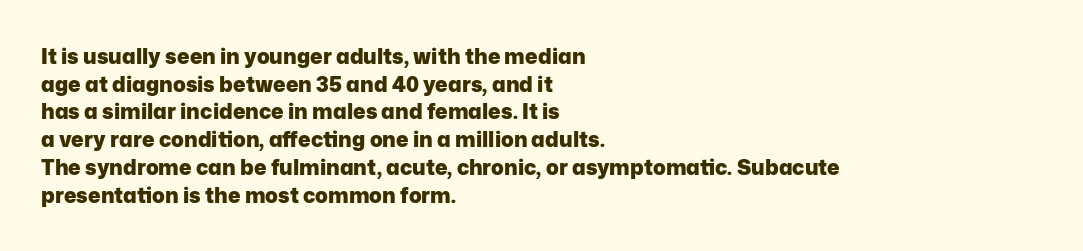
The image shows 21 px bold type, upright; set left-aligned, normal line spacing (1.32x), normal letter spacing, not underlined.
